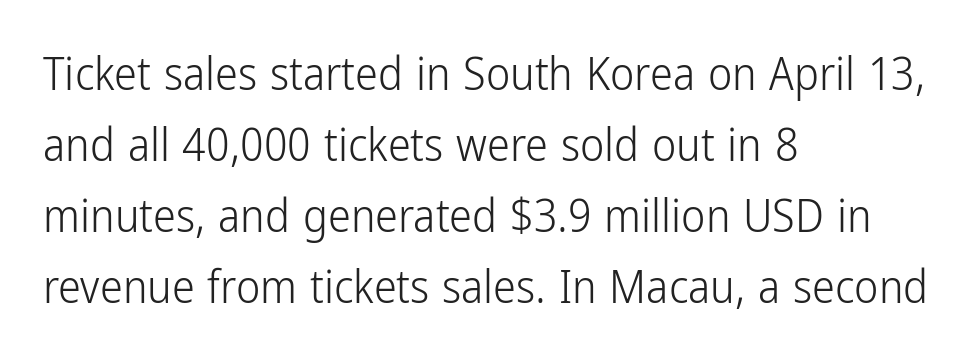
Q: Is the text bold? A: No.
Q: Is the text italic (slanted)? A: No, it is upright.
Q: Is the typeface a serif or a sans-serif typeface? A: Sans-serif.
Q: Is the text underlined? A: No.
Q: How is the paragraph aligned? A: Left-aligned.
Q: Is the spacing between letters normal or unusually wide? A: Normal.
Q: Is the spacing between lines tight, normal or loose? A: Normal.
Q: Width (condensed, normal, or wide)? A: Condensed.
Q: Stroke contrast? A: Low.
Q: x-height? A: Medium.
Q: Monospaced? A: No.
